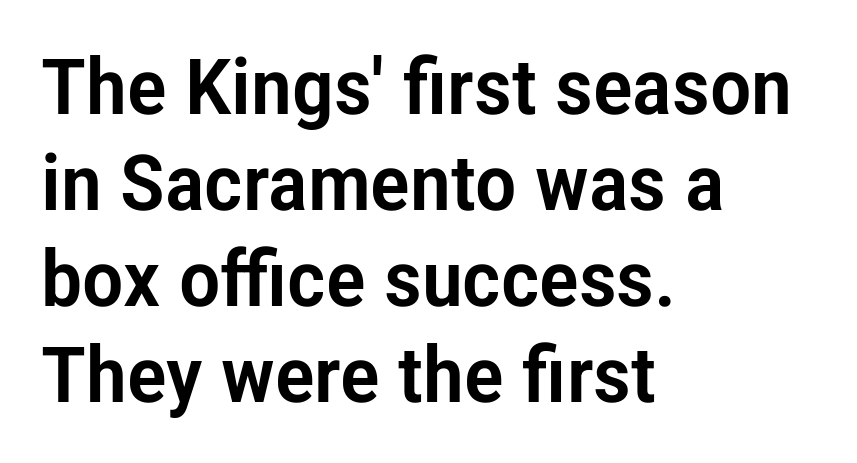
The image shows 78 px condensed sans-serif type, upright; set left-aligned, line spacing 1.23x, normal letter spacing, not underlined; low stroke contrast and a medium x-height.
